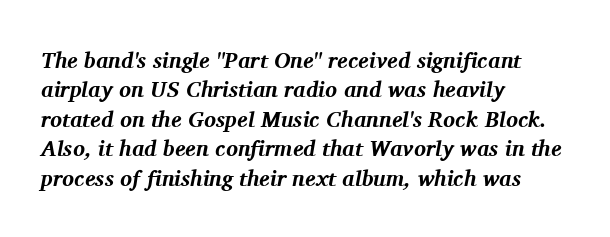
Q: Is the text bold? A: Yes.
Q: Is the text italic (slanted)? A: Yes, it leans right by about 11 degrees.
Q: Is the text underlined? A: No.
Q: How is the paragraph aligned? A: Left-aligned.
Q: Is the spacing between letters normal or unusually wide? A: Normal.
Q: Is the spacing between lines tight, normal or loose? A: Normal.
